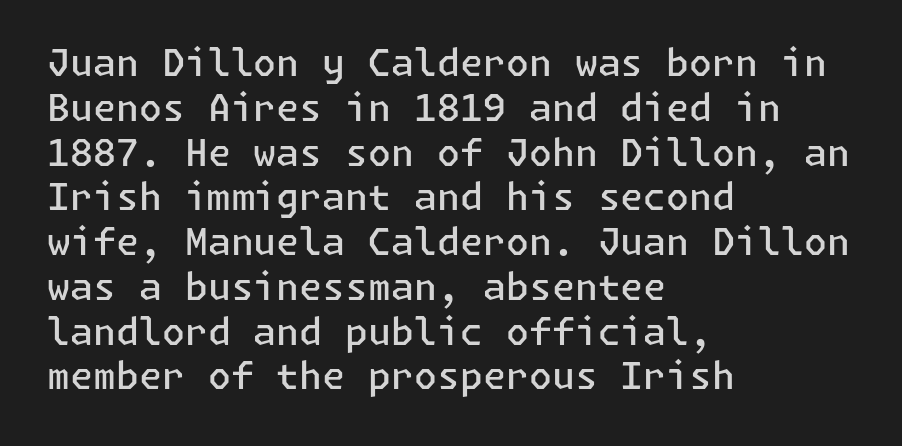
Q: Is the text bold? A: Semi-bold.
Q: Is the text italic (slanted)? A: No, it is upright.
Q: Is the typeface a serif or a sans-serif typeface? A: Sans-serif.
Q: Is the text underlined? A: No.
Q: How is the paragraph aligned? A: Left-aligned.
Q: Is the spacing between letters normal or unusually wide? A: Normal.
Q: Width (condensed, normal, or wide)? A: Normal.
Q: Stroke contrast? A: Low.
Q: x-height? A: Medium.
